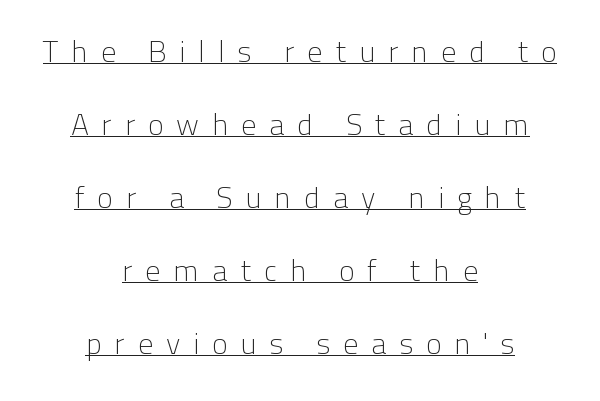
Q: Is the text bold? A: No.
Q: Is the text italic (slanted)? A: No, it is upright.
Q: Is the typeface a serif or a sans-serif typeface? A: Sans-serif.
Q: Is the text underlined? A: Yes.
Q: How is the paragraph aligned? A: Centered.
Q: Is the spacing between letters normal or unusually wide? A: Unusually wide.
Q: Is the spacing between lines tight, normal or loose? A: Loose.
Q: Width (condensed, normal, or wide)? A: Normal.
Q: Stroke contrast? A: Low.
Q: x-height? A: Medium.
Q: Monospaced? A: No.
